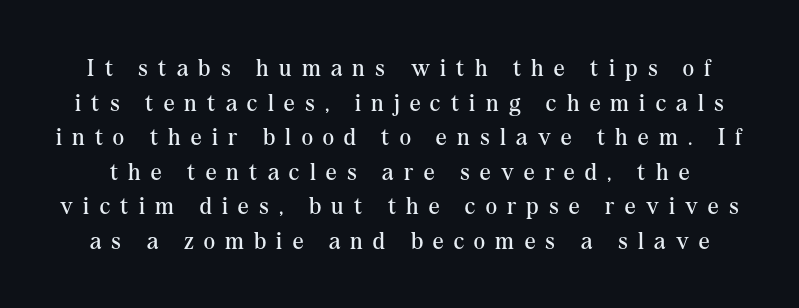
{"italic": "no", "bold": "no", "underline": "no", "line_spacing": "normal", "line_spacing_ratio": 1.44, "letter_spacing": "wide", "letter_spacing_em": 0.43, "glyph_px": 24}
